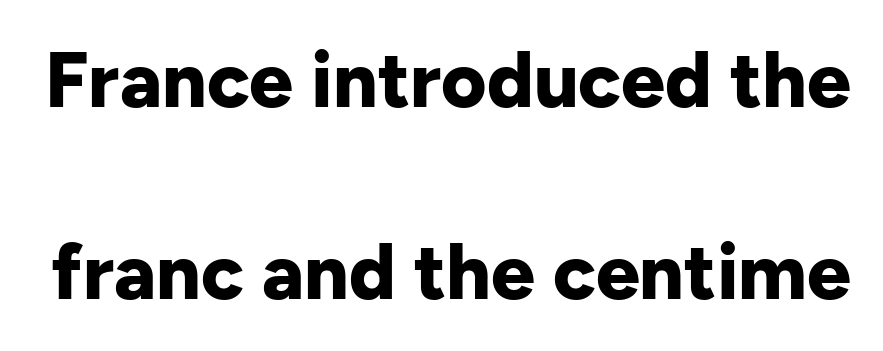
Q: Is the text bold? A: Yes.
Q: Is the text italic (slanted)? A: No, it is upright.
Q: Is the typeface a serif or a sans-serif typeface? A: Sans-serif.
Q: Is the text underlined? A: No.
Q: Is the spacing between letters normal or unusually wide? A: Normal.
Q: Is the spacing between lines tight, normal or loose? A: Loose.
Q: Width (condensed, normal, or wide)? A: Normal.
Q: Stroke contrast? A: Low.
Q: x-height? A: Medium.
Q: Monospaced? A: No.
